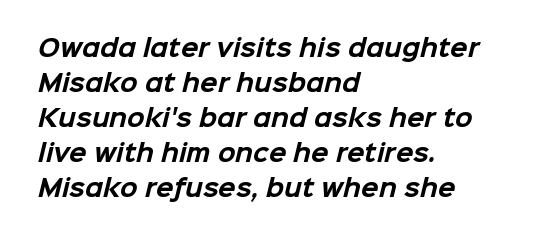
{"bold": "yes", "underline": "no", "align": "left", "line_spacing": "normal", "line_spacing_ratio": 1.52, "letter_spacing": "normal", "letter_spacing_em": 0.0, "glyph_px": 23}
